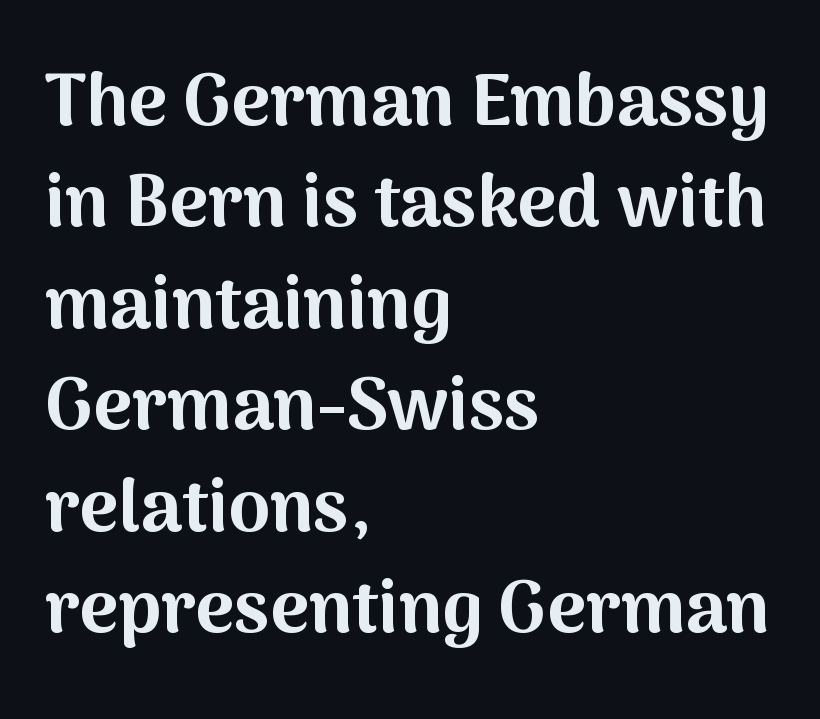
The image shows 74 px bold sans-serif type, upright; set left-aligned, normal line spacing (1.37x), normal letter spacing, not underlined; medium stroke contrast and a medium x-height.
